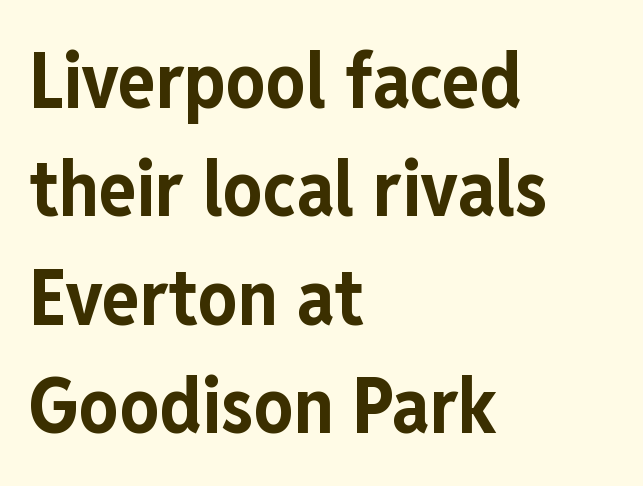
Q: Is the text bold? A: Yes.
Q: Is the text italic (slanted)? A: No, it is upright.
Q: Is the typeface a serif or a sans-serif typeface? A: Sans-serif.
Q: Is the text underlined? A: No.
Q: How is the paragraph aligned? A: Left-aligned.
Q: Is the spacing between letters normal or unusually wide? A: Normal.
Q: Is the spacing between lines tight, normal or loose? A: Normal.
Q: Width (condensed, normal, or wide)? A: Condensed.
Q: Stroke contrast? A: Low.
Q: x-height? A: Medium.
Q: Monospaced? A: No.
